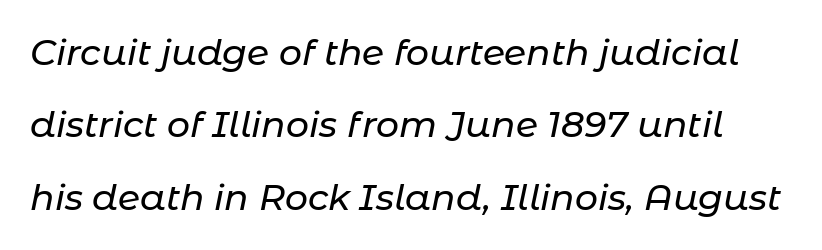
{"italic": "yes", "lean": "right", "slant_degrees": 11, "width": "normal", "stroke_contrast": "low", "x_height": "medium", "monospaced": "no", "underline": "no", "line_spacing": "loose", "line_spacing_ratio": 2.01, "letter_spacing": "normal", "letter_spacing_em": 0.0, "glyph_px": 36}
